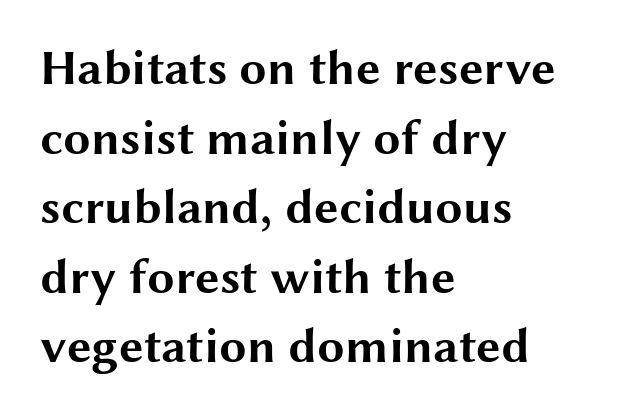
Does the lettering tilt? It doesn't — this is upright. Unlike a traditional serif, this face leaves its strokes unadorned. The line texture is even and compact thanks to regular tracking. The rag falls on the right side of this text block. Pretty heavy lettering here — definitely bold.
